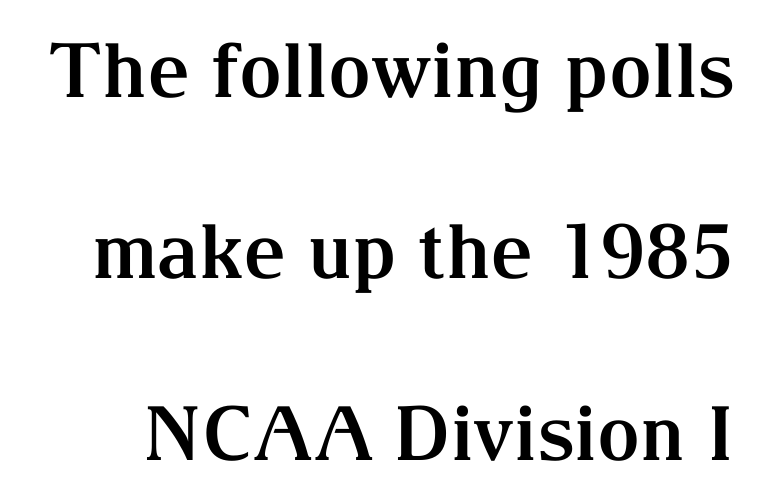
Does extra space separate the letters? No, they use regular spacing. Rendered with straight, roman letterforms. The words here are not underlined. Character widths vary here, with narrow letters taking less room than wide ones. Heft: maximum for text — a bold.
